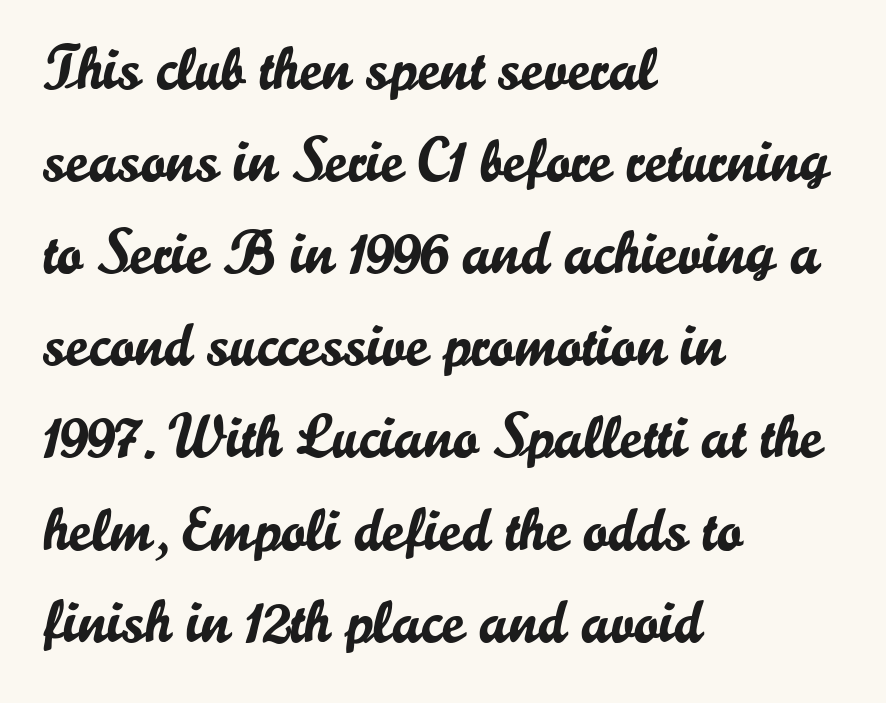
Short and long lines alike share a common starting point at left. Do the characters align in a grid? No, the font is proportional. The gap between lines stays unmarked. To sum up the face: it is a sans, with no serifs. Inter-character spacing is left at the font's built-in metrics.
